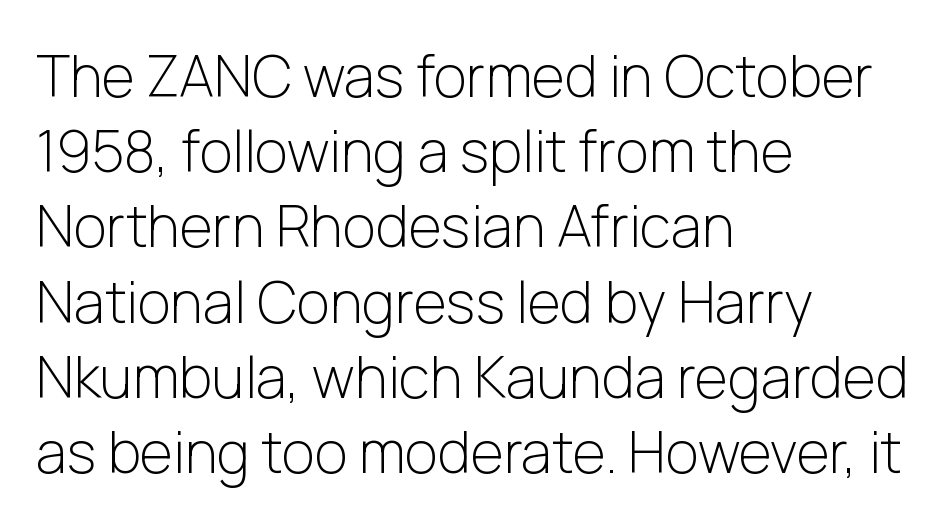
Q: Is the text bold? A: No.
Q: Is the text italic (slanted)? A: No, it is upright.
Q: Is the typeface a serif or a sans-serif typeface? A: Sans-serif.
Q: Is the text underlined? A: No.
Q: How is the paragraph aligned? A: Left-aligned.
Q: Is the spacing between letters normal or unusually wide? A: Normal.
Q: Is the spacing between lines tight, normal or loose? A: Normal.
Q: Width (condensed, normal, or wide)? A: Normal.
Q: Stroke contrast? A: Low.
Q: x-height? A: Medium.
Q: Monospaced? A: No.
